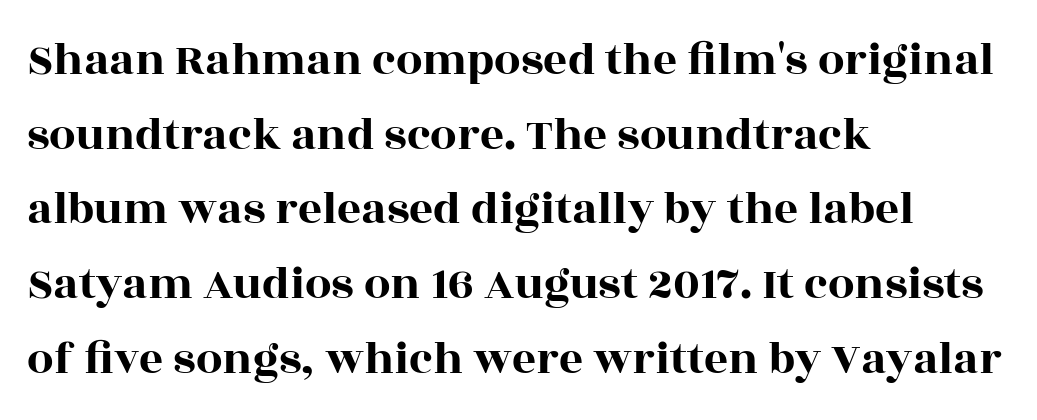
Q: Is the text italic (slanted)? A: No, it is upright.
Q: Is the typeface a serif or a sans-serif typeface? A: Serif.
Q: Is the text underlined? A: No.
Q: How is the paragraph aligned? A: Left-aligned.
Q: Is the spacing between letters normal or unusually wide? A: Normal.
Q: Is the spacing between lines tight, normal or loose? A: Normal.
Q: Width (condensed, normal, or wide)? A: Wide.
Q: x-height? A: Large.
Q: Monospaced? A: No.
